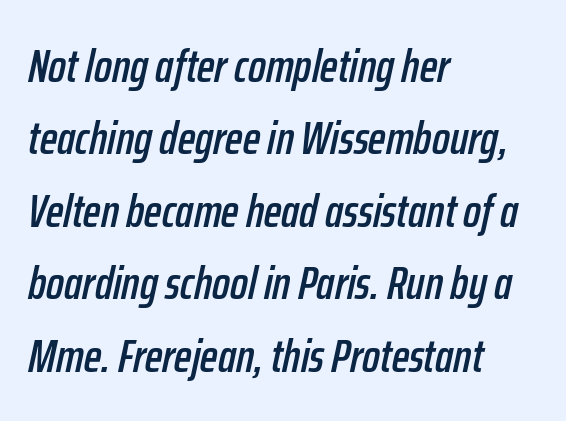
Here the designer chose a conventional face with non-uniform glyph widths. These lines keep a tight, regular rhythm from letter to letter. If you measured baseline to baseline, you'd find a middling distance. Reading down the block, your eye returns to a fixed left position each line.
